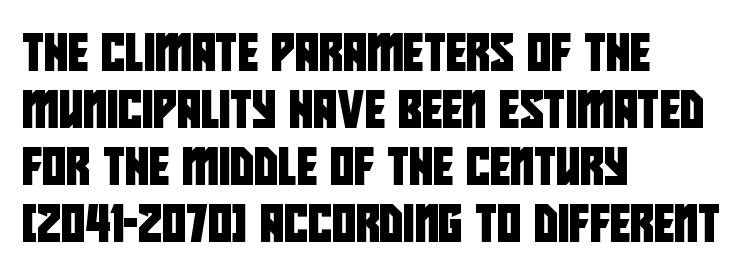
The gap between lines stays unmarked. The space between consecutive lines is moderate. This sample uses a sans-serif face. Letter spacing: default.
